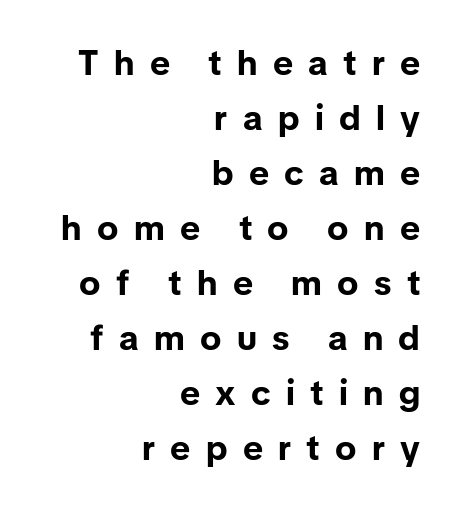
{"serif": "no", "italic": "no", "bold": "yes", "weight": "bold", "width": "normal", "stroke_contrast": "low", "x_height": "medium", "monospaced": "no", "underline": "no", "align": "right", "line_spacing": "normal", "line_spacing_ratio": 1.57, "letter_spacing": "wide", "letter_spacing_em": 0.44, "glyph_px": 35}
